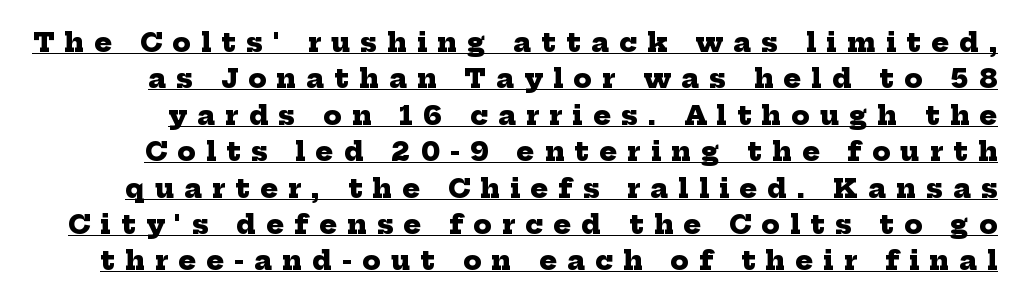
The image shows 26 px bold type; set normal line spacing (1.4x), unusually wide letter spacing (+0.4 em), underlined.
